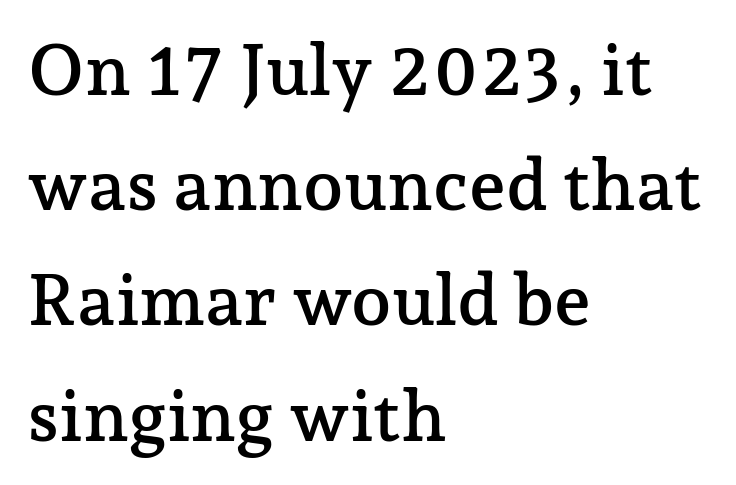
Each letter keeps its own natural width here, so spacing adapts to shape. The line-height multiplier appears to be the usual default. This rendering features lettering with no underline. The line texture is even and compact thanks to regular tracking. No italicization has been applied; the sample stays upright. Serif or sans? Serif — the stroke terminals have little feet.
